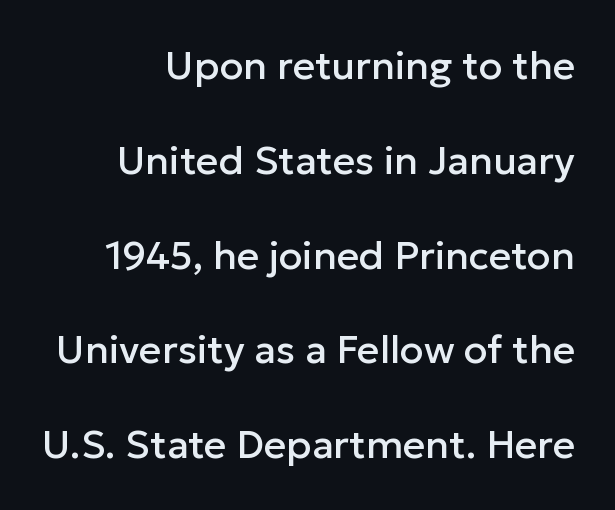
{"serif": "no", "italic": "no", "width": "normal", "stroke_contrast": "low", "x_height": "medium", "monospaced": "no", "underline": "no", "align": "right", "line_spacing": "loose", "line_spacing_ratio": 2.43, "letter_spacing": "normal", "letter_spacing_em": 0.0, "glyph_px": 39}
